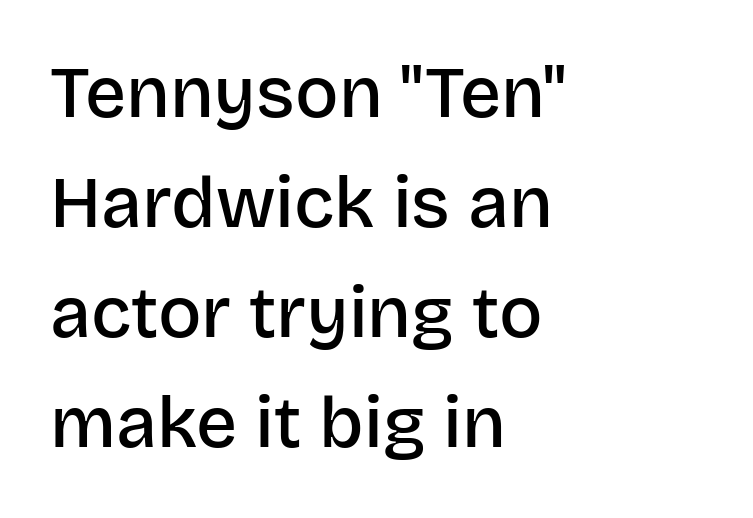
Q: Is the text bold? A: Semi-bold.
Q: Is the text italic (slanted)? A: No, it is upright.
Q: Is the typeface a serif or a sans-serif typeface? A: Sans-serif.
Q: Is the text underlined? A: No.
Q: How is the paragraph aligned? A: Left-aligned.
Q: Is the spacing between letters normal or unusually wide? A: Normal.
Q: Is the spacing between lines tight, normal or loose? A: Normal.
Q: Width (condensed, normal, or wide)? A: Normal.
Q: Stroke contrast? A: Low.
Q: x-height? A: Large.
Q: Monospaced? A: No.
